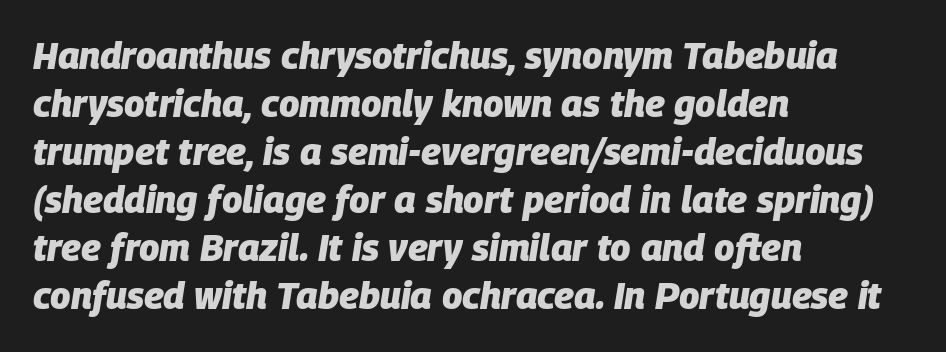
Horizontal bands of white between lines are of average thickness. The foot of each line stays bare and open. The rag falls on the right side of this text block. The letterforms sit shoulder to shoulder at normal distance.
